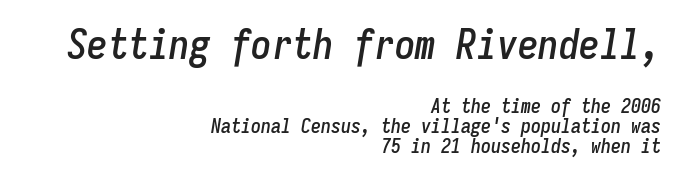
Short note: letters normally spaced. Caption: multi-line text, flush right, ragged left. Has an underline been added? It has not. There's an unmistakable incline to the writing here. A student would notice the top passage is typeset larger than what follows.
